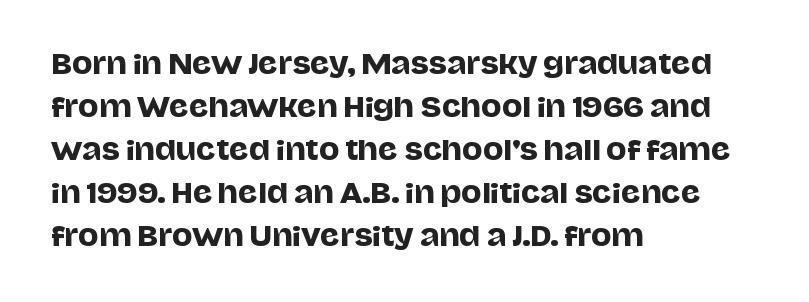
Notice how descenders clear the ascenders below comfortably — that's standard leading. Rendered with straight, roman letterforms. These lines keep a tight, regular rhythm from letter to letter. Only glyphs here, with clear space below each row. Line beginnings align vertically; line endings do not.
